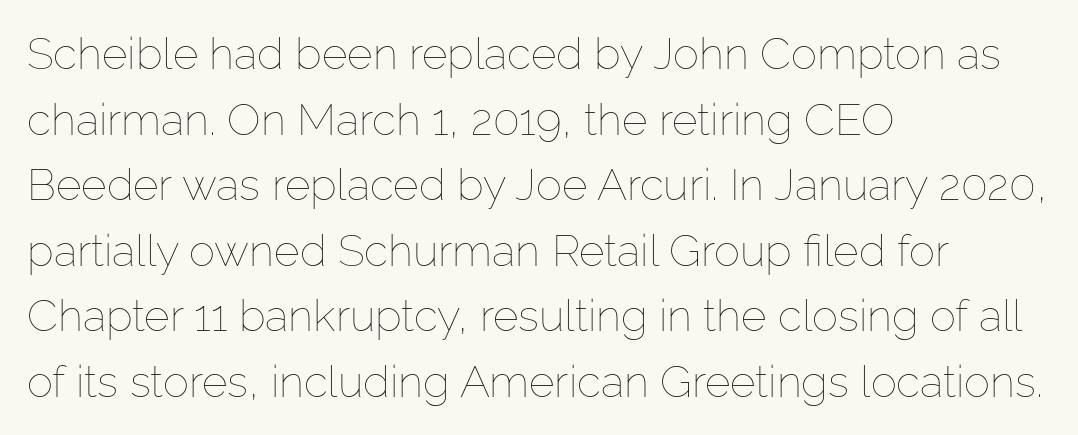
{"italic": "no", "bold": "no", "weight": "thin", "width": "normal", "stroke_contrast": "low", "x_height": "medium", "monospaced": "no", "underline": "no", "align": "left", "line_spacing": "normal", "line_spacing_ratio": 1.49, "letter_spacing": "normal", "letter_spacing_em": 0.0, "glyph_px": 44}
